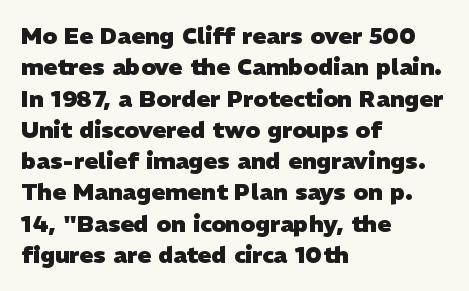
Q: Is the text bold? A: Yes.
Q: Is the text underlined? A: No.
Q: How is the paragraph aligned? A: Left-aligned.
Q: Is the spacing between letters normal or unusually wide? A: Normal.
Q: Is the spacing between lines tight, normal or loose? A: Normal.
